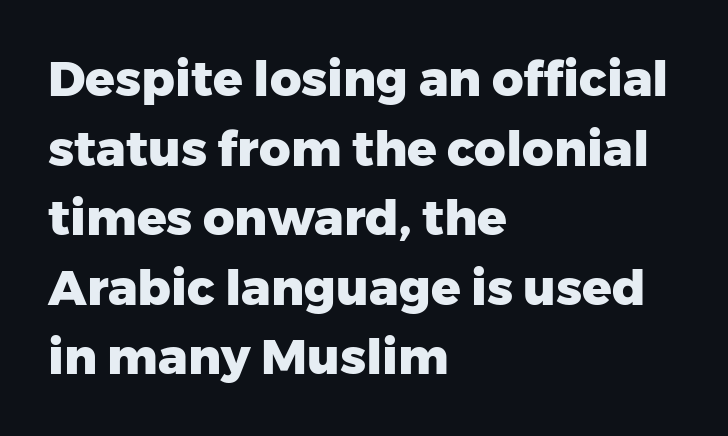
{"serif": "no", "italic": "no", "bold": "yes", "weight": "heavy", "width": "normal", "stroke_contrast": "low", "x_height": "medium", "monospaced": "no", "underline": "no", "align": "left", "line_spacing": "normal", "line_spacing_ratio": 1.42, "letter_spacing": "normal", "letter_spacing_em": 0.0, "glyph_px": 49}
